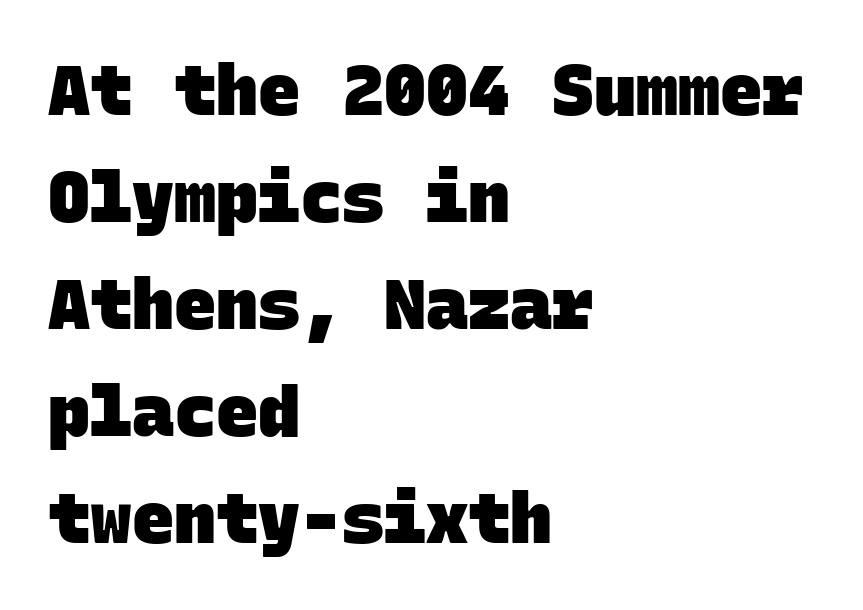
The image shows 70 px heavy sans-serif type, monospaced; set left-aligned, normal line spacing (1.53x), normal letter spacing, not underlined; low stroke contrast and a large x-height.
